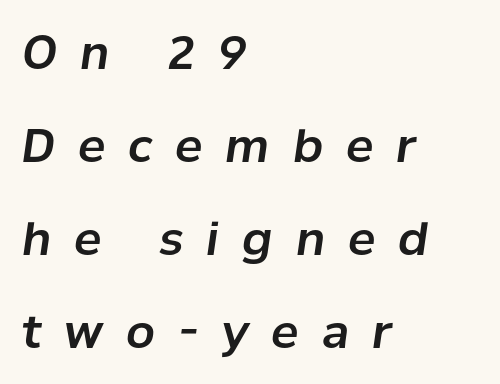
The image shows 46 px text type, italic (leaning right); set left-aligned, loose line spacing (2.02x), unusually wide letter spacing (+0.5 em), not underlined; low stroke contrast and a medium x-height.
